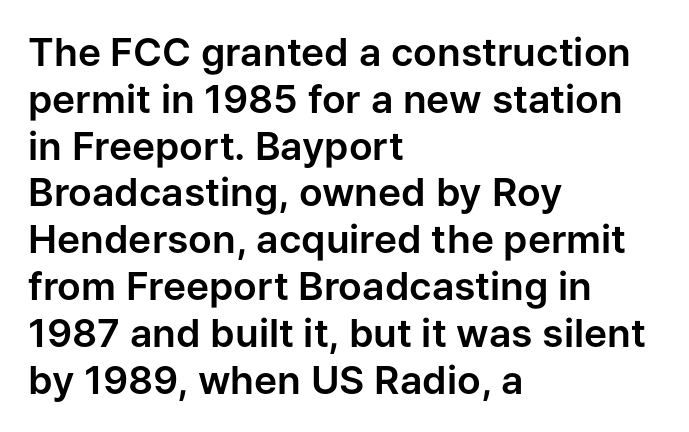
The image shows 39 px sans-serif type, upright; set left-aligned, line spacing 1.2x, normal letter spacing, not underlined; low stroke contrast and a medium x-height.
